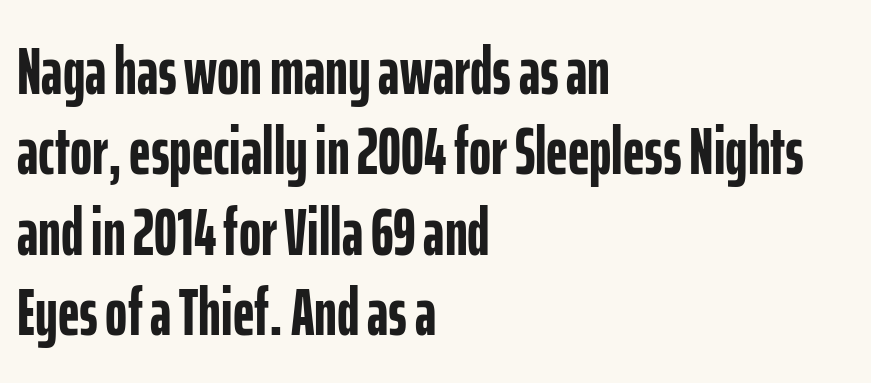
Grotesque or geometric, the face here clearly has no serifs. The letters advance in unequal steps, a hallmark of proportional type. In terms of posture, this sample is upright. How are the letters spaced? Ordinarily, with no added tracking. A bare baseline throughout the passage.
